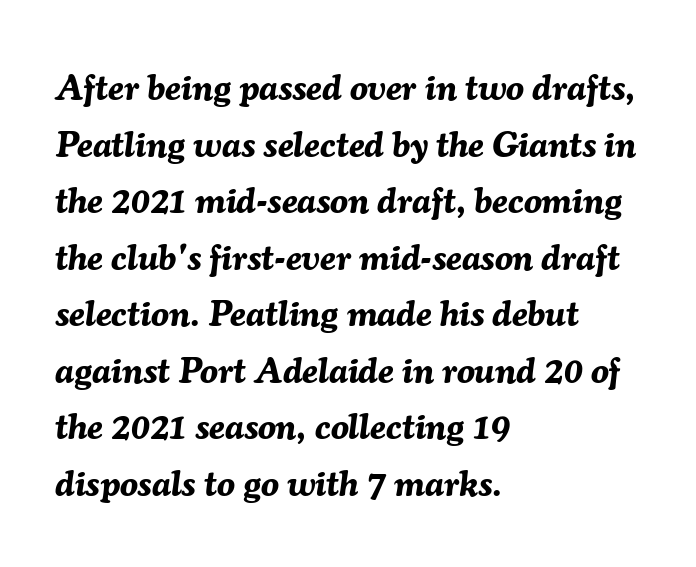
Q: Is the text bold? A: Yes.
Q: Is the text italic (slanted)? A: Yes, it leans right by about 7 degrees.
Q: Is the text underlined? A: No.
Q: How is the paragraph aligned? A: Left-aligned.
Q: Is the spacing between letters normal or unusually wide? A: Normal.
Q: Is the spacing between lines tight, normal or loose? A: Normal.
Q: Width (condensed, normal, or wide)? A: Normal.
Q: Stroke contrast? A: Medium.
Q: x-height? A: Medium.
Q: Monospaced? A: No.
